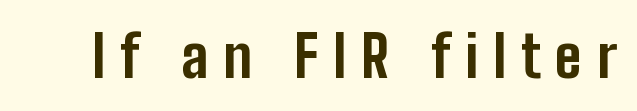
Q: Is the text bold? A: Yes.
Q: Is the text italic (slanted)? A: No, it is upright.
Q: Is the typeface a serif or a sans-serif typeface? A: Sans-serif.
Q: Is the text underlined? A: No.
Q: Is the spacing between letters normal or unusually wide? A: Unusually wide.
Q: Width (condensed, normal, or wide)? A: Condensed.
Q: Stroke contrast? A: Low.
Q: x-height? A: Medium.
Q: Monospaced? A: No.
